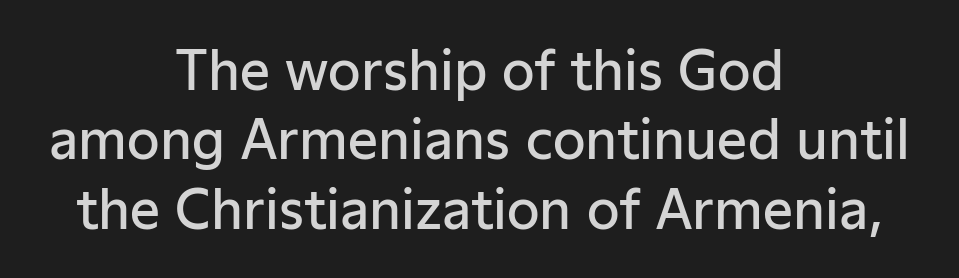
Reading down the block, each line starts at a different indent, mirrored at its end. A clean baseline with only descenders dipping below it. A normal amount of white space separates one row of letters from the next. Does extra space separate the letters? No, they use regular spacing. Ascenders rise straight up at ninety degrees. The passage shown is typeset with a sans-serif family.
